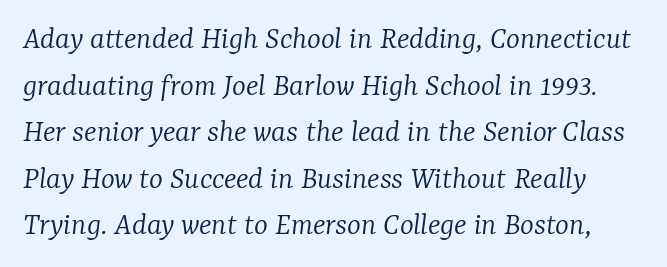
{"serif": "yes", "italic": "yes", "lean": "right", "slant_degrees": 7, "bold": "no", "weight": "light", "width": "normal", "stroke_contrast": "low", "x_height": "medium", "monospaced": "no", "underline": "no", "line_spacing": "normal", "line_spacing_ratio": 1.41, "letter_spacing": "normal", "letter_spacing_em": 0.0, "glyph_px": 33}
